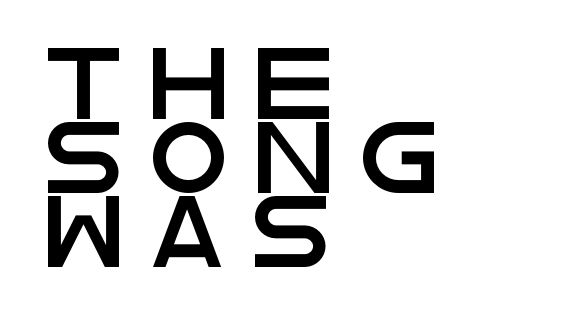
{"serif": "no", "italic": "no", "width": "wide", "stroke_contrast": "low", "x_height": "large", "monospaced": "no", "underline": "no", "align": "left", "line_spacing": "tight", "line_spacing_ratio": 1.04, "letter_spacing": "wide", "letter_spacing_em": 0.38, "glyph_px": 71}
